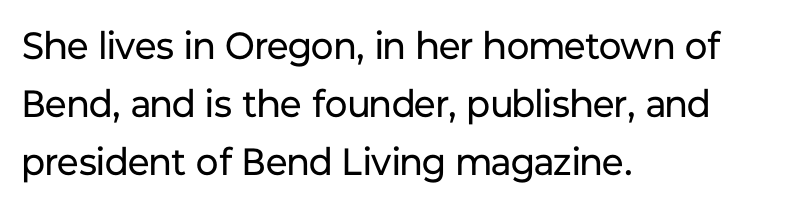
{"serif": "no", "italic": "no", "bold": "no", "weight": "regular", "width": "normal", "stroke_contrast": "low", "x_height": "medium", "monospaced": "no", "underline": "no", "align": "left", "line_spacing": "normal", "line_spacing_ratio": 1.53, "letter_spacing": "normal", "letter_spacing_em": 0.0, "glyph_px": 38}
